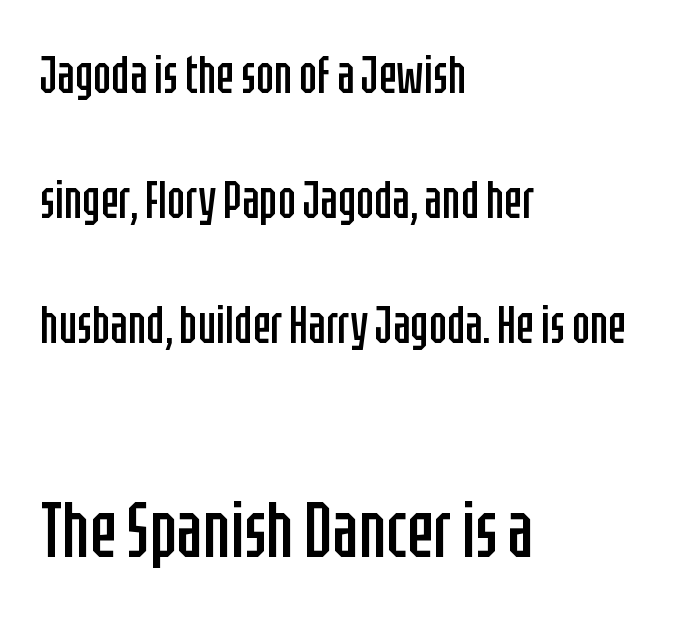
This reads as an unemphasized weight, regular at the heaviest. Letter spacing: default. Left-aligned paragraph, ragged on the right. Larger block? The one below; the one above is distinctly smaller.
